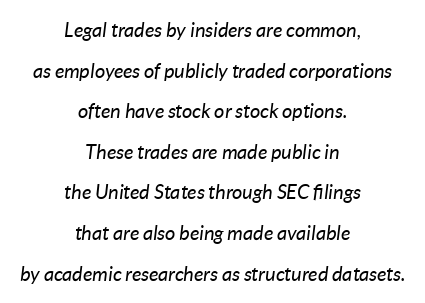
Q: Is the text bold? A: No.
Q: Is the text italic (slanted)? A: Yes, it leans right by about 7 degrees.
Q: Is the text underlined? A: No.
Q: How is the paragraph aligned? A: Centered.
Q: Is the spacing between letters normal or unusually wide? A: Normal.
Q: Is the spacing between lines tight, normal or loose? A: Loose.
